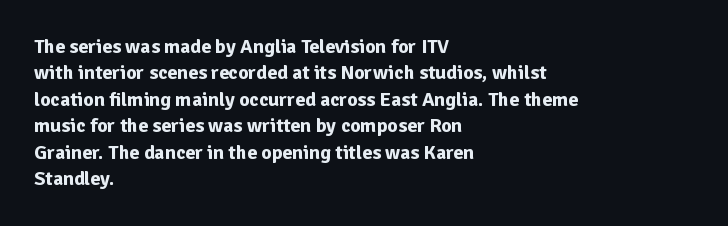
No extra tracking has been applied to these lines. The font is running at its bold setting. Students, observe: this is what conventionally led text looks like. Ascenders rise straight up at ninety degrees.
